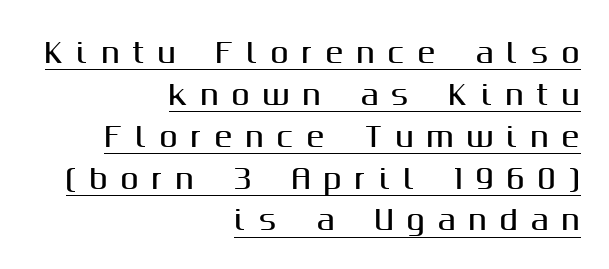
Each line ends at the same right margin while the left side varies. Quick note: not italic, upright. Each new line begins a customary step beneath the previous one. Students, observe the line beneath the letters — that is underlining. You could only call the tracking loose — the letters float apart.
